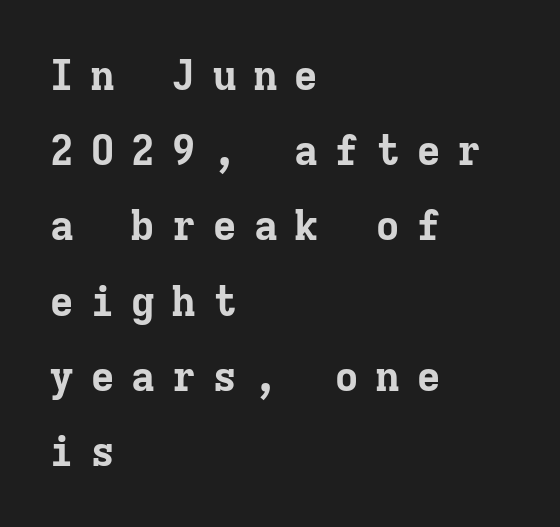
The image shows 42 px bold serif type, upright, monospaced; set left-aligned, line spacing 1.79x, unusually wide letter spacing (+0.37 em), not underlined; low stroke contrast and a medium x-height.
